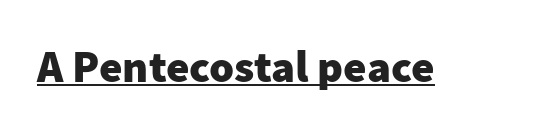
The image shows 45 px heavy sans-serif type, upright; set normal letter spacing, underlined; low stroke contrast and a medium x-height.
